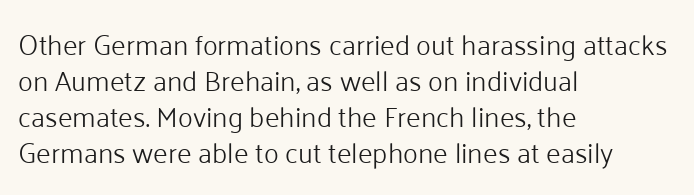
Q: Is the text bold? A: No.
Q: Is the text italic (slanted)? A: No, it is upright.
Q: Is the typeface a serif or a sans-serif typeface? A: Sans-serif.
Q: Is the text underlined? A: No.
Q: How is the paragraph aligned? A: Left-aligned.
Q: Is the spacing between letters normal or unusually wide? A: Normal.
Q: Is the spacing between lines tight, normal or loose? A: Normal.
Q: Width (condensed, normal, or wide)? A: Normal.
Q: Stroke contrast? A: Low.
Q: x-height? A: Medium.
Q: Monospaced? A: No.
